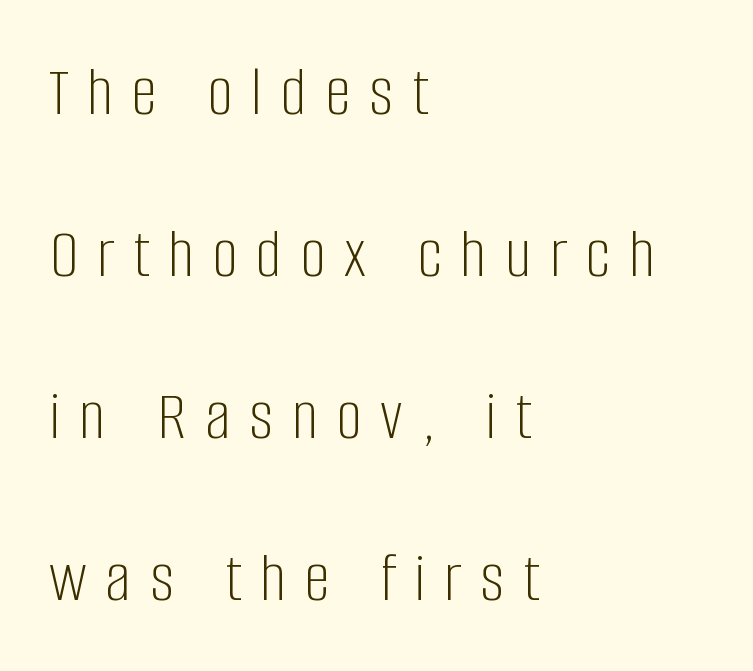
The typography opts for an upright posture over an oblique one. Underline: absent. The horizontal fit of the characters is loose and conspicuously gappy. Teacher's note: observe the even left margin — that is flush-left alignment. Horizontal bands of white between lines are thick stripes. Vertical stems look standard width or narrower in stroke.
